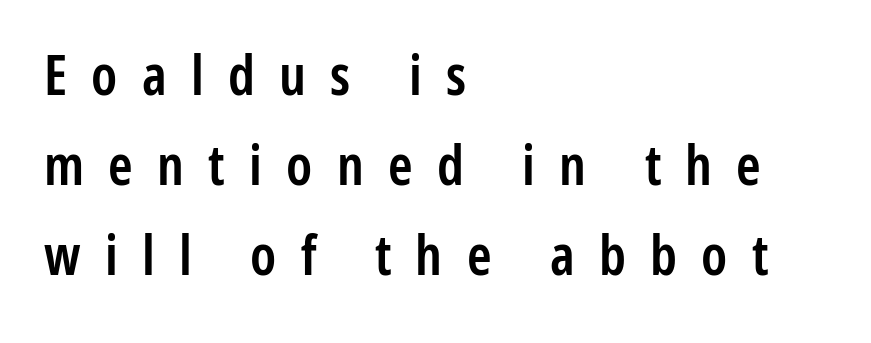
Q: Is the text bold? A: Semi-bold.
Q: Is the text italic (slanted)? A: No, it is upright.
Q: Is the typeface a serif or a sans-serif typeface? A: Sans-serif.
Q: Is the text underlined? A: No.
Q: How is the paragraph aligned? A: Left-aligned.
Q: Is the spacing between letters normal or unusually wide? A: Unusually wide.
Q: Is the spacing between lines tight, normal or loose? A: Normal.
Q: Width (condensed, normal, or wide)? A: Condensed.
Q: Stroke contrast? A: Low.
Q: x-height? A: Medium.
Q: Monospaced? A: No.
